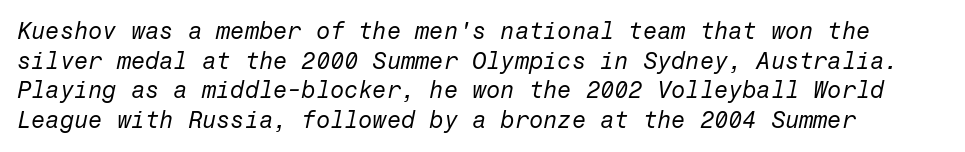
{"italic": "yes", "lean": "right", "slant_degrees": 12, "bold": "no", "underline": "no", "line_spacing": "normal", "line_spacing_ratio": 1.29, "letter_spacing": "normal", "letter_spacing_em": 0.0, "glyph_px": 23}
